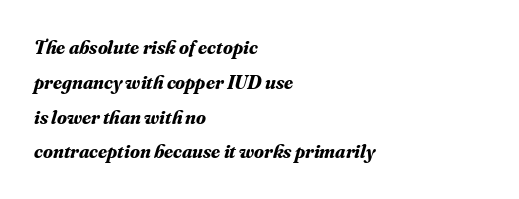
Q: Is the text bold? A: Yes.
Q: Is the text italic (slanted)? A: Yes, it leans right by about 16 degrees.
Q: Is the text underlined? A: No.
Q: How is the paragraph aligned? A: Left-aligned.
Q: Is the spacing between letters normal or unusually wide? A: Normal.
